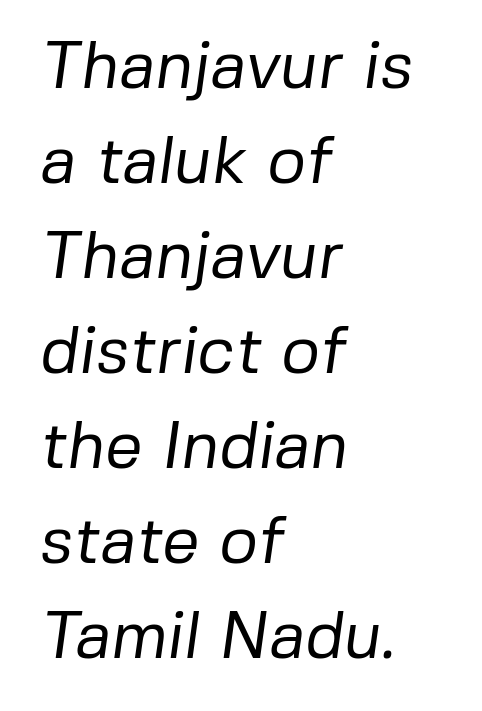
Q: Is the text bold? A: No.
Q: Is the typeface a serif or a sans-serif typeface? A: Sans-serif.
Q: Is the text underlined? A: No.
Q: How is the paragraph aligned? A: Left-aligned.
Q: Is the spacing between letters normal or unusually wide? A: Normal.
Q: Is the spacing between lines tight, normal or loose? A: Normal.
Q: Width (condensed, normal, or wide)? A: Normal.
Q: Stroke contrast? A: Low.
Q: x-height? A: Medium.
Q: Monospaced? A: No.
